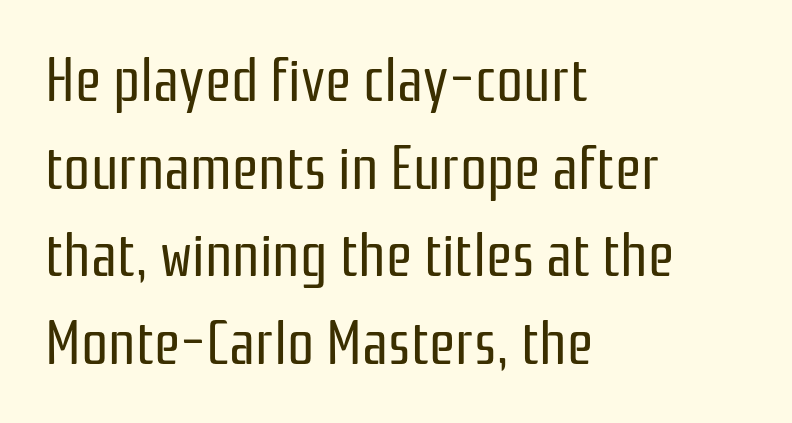
{"serif": "no", "italic": "no", "bold": "no", "weight": "regular", "width": "condensed", "stroke_contrast": "low", "x_height": "medium", "monospaced": "no", "underline": "no", "align": "left", "line_spacing": "normal", "line_spacing_ratio": 1.46, "letter_spacing": "normal", "letter_spacing_em": 0.0, "glyph_px": 60}
